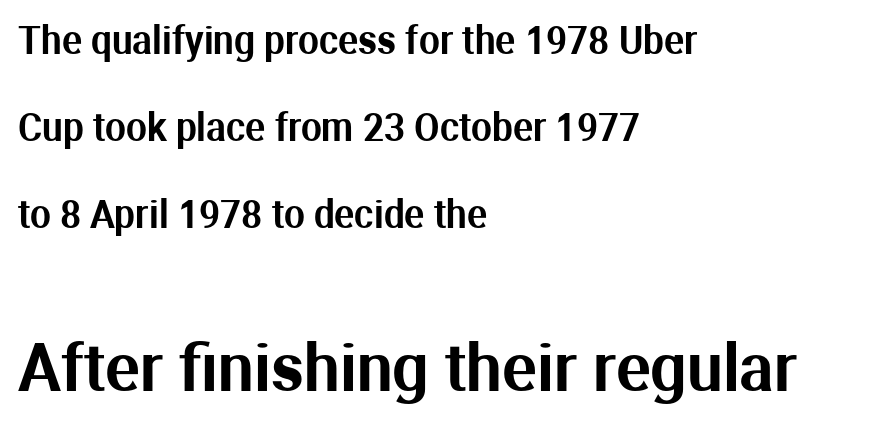
Q: Is the text italic (slanted)? A: No, it is upright.
Q: Is the typeface a serif or a sans-serif typeface? A: Sans-serif.
Q: Is the text underlined? A: No.
Q: How is the paragraph aligned? A: Left-aligned.
Q: Is the spacing between letters normal or unusually wide? A: Normal.
Q: Is the spacing between lines tight, normal or loose? A: Loose.
Q: Which block of text is set in a larger size, the first (top) or the second (bottom)? A: The second (bottom) one.
Q: Width (condensed, normal, or wide)? A: Normal.
Q: Stroke contrast? A: Medium.
Q: x-height? A: Medium.
Q: Monospaced? A: No.
